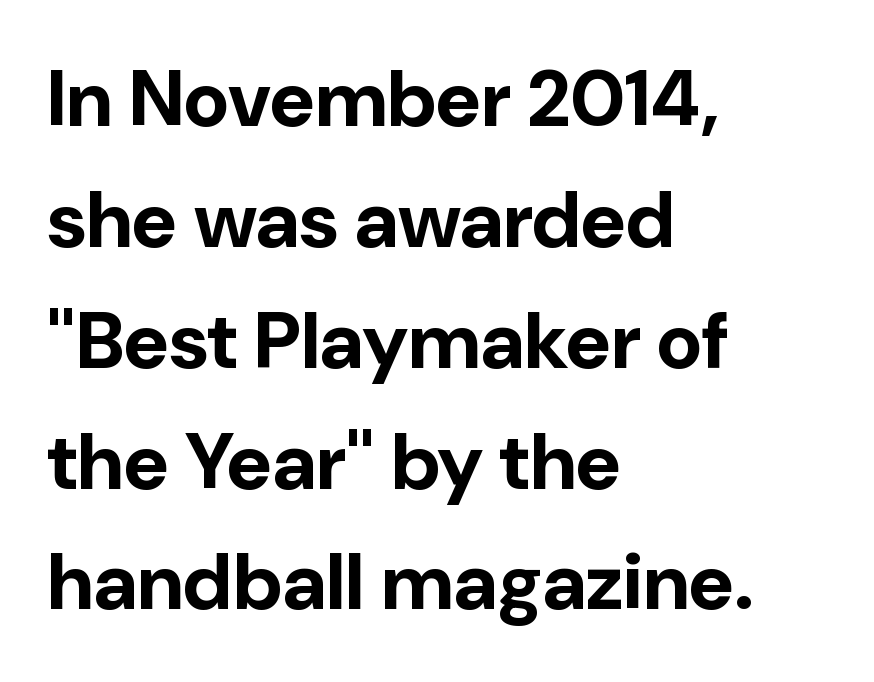
Q: Is the text bold? A: Yes.
Q: Is the text italic (slanted)? A: No, it is upright.
Q: Is the typeface a serif or a sans-serif typeface? A: Sans-serif.
Q: Is the text underlined? A: No.
Q: How is the paragraph aligned? A: Left-aligned.
Q: Is the spacing between letters normal or unusually wide? A: Normal.
Q: Is the spacing between lines tight, normal or loose? A: Normal.
Q: Width (condensed, normal, or wide)? A: Normal.
Q: Stroke contrast? A: Low.
Q: x-height? A: Medium.
Q: Monospaced? A: No.
